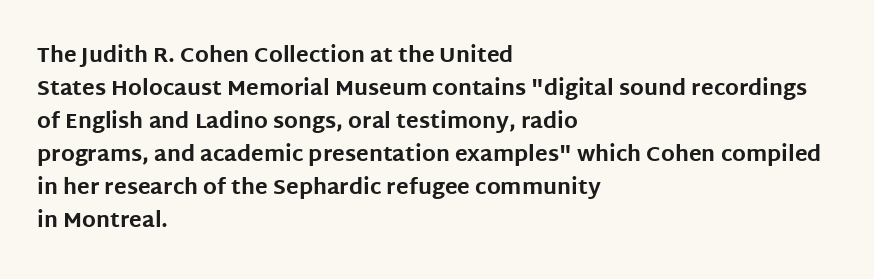
{"italic": "no", "bold": "yes", "underline": "no", "align": "left", "line_spacing": "normal", "line_spacing_ratio": 1.57, "letter_spacing": "normal", "letter_spacing_em": 0.0, "glyph_px": 21}
